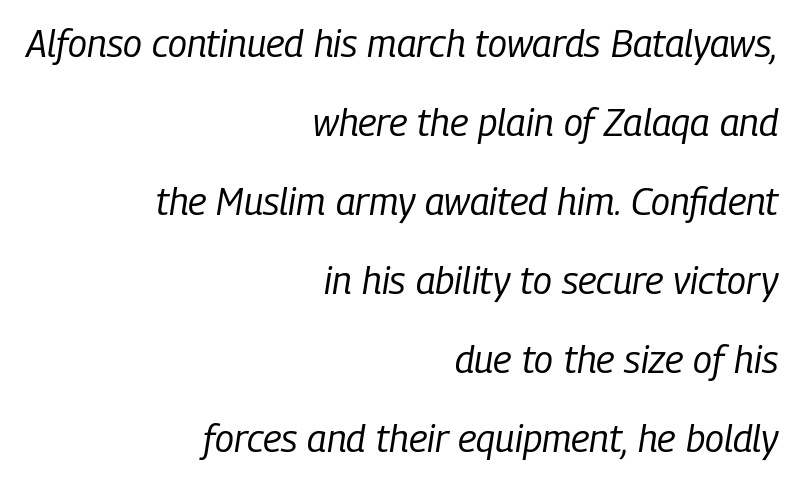
{"italic": "yes", "lean": "right", "slant_degrees": 9, "bold": "no", "weight": "regular", "width": "condensed", "stroke_contrast": "low", "x_height": "medium", "monospaced": "no", "underline": "no", "align": "right", "line_spacing": "loose", "line_spacing_ratio": 2.08, "letter_spacing": "normal", "letter_spacing_em": 0.0, "glyph_px": 38}
